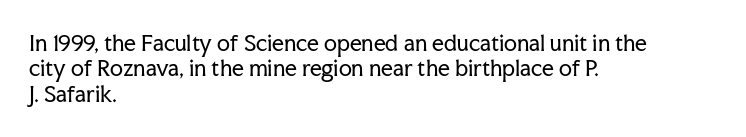
The image shows 21 px text type, upright; set left-aligned, line spacing 1.21x, normal letter spacing, not underlined.
